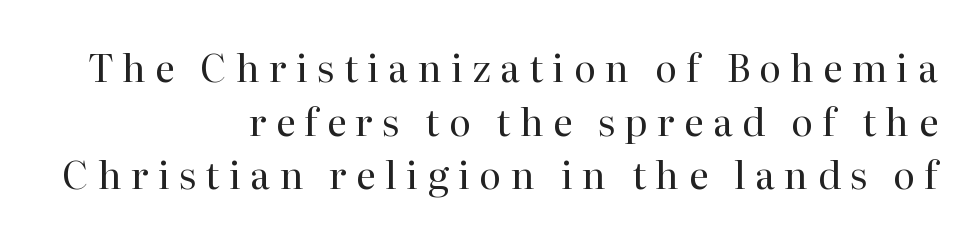
The weight would be labelled regular, book, light, or lighter still. You can tell it's not italic because the verticals are truly vertical. What stands out about the letter spacing? Its width — letters are far apart. Little horizontal feet cap the strokes, marking this as serif type. Reading down the column, the eye jumps a familiar distance to each next line. This rendering uses right alignment, leaving the left contour irregular.
